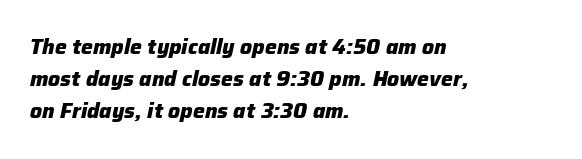
The passage is arranged the way most books set body copy — flush left. Chunky letters — that's bold for sure. Reading down the column, the eye jumps a familiar distance to each next line. Beneath every word, the page is bare.
